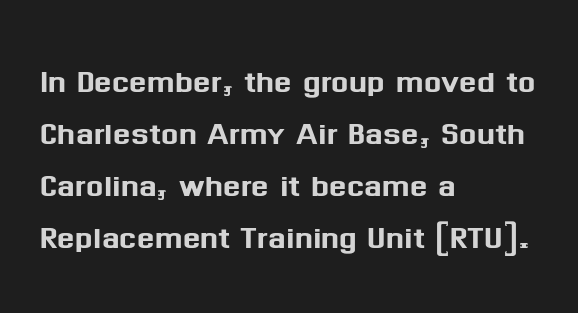
These lines are rendered in a variable-pitch font. The words here are not underlined. Honestly, the row spacing looks completely unremarkable. Designer's note — italics off, roman on.
